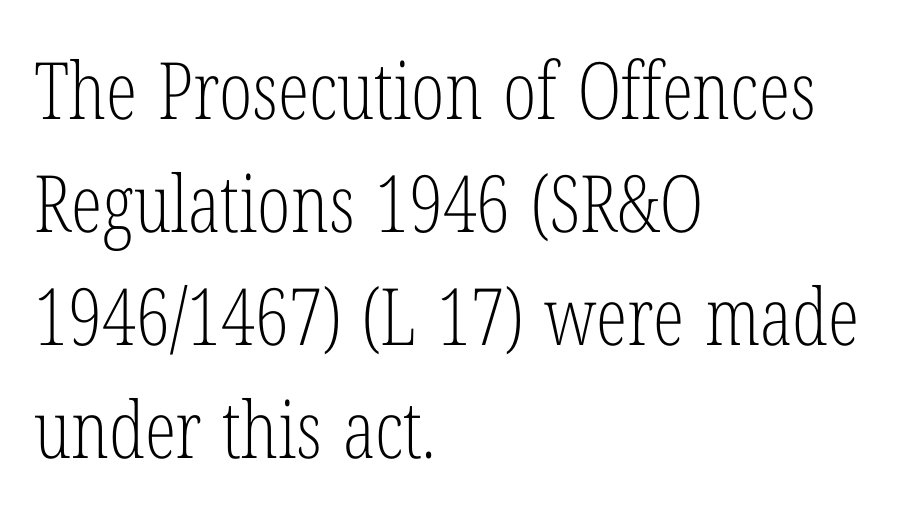
The image shows 79 px light, condensed serif type, upright; set left-aligned, normal line spacing (1.43x), normal letter spacing, not underlined; low stroke contrast and a medium x-height.
